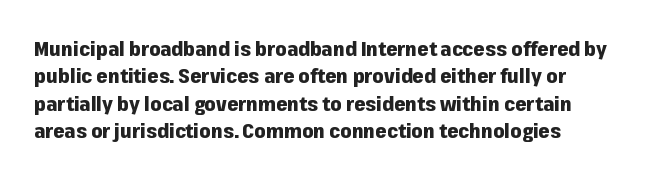
{"italic": "no", "bold": "yes", "underline": "no", "align": "left", "line_spacing": "normal", "line_spacing_ratio": 1.37, "letter_spacing": "normal", "letter_spacing_em": 0.0, "glyph_px": 20}
